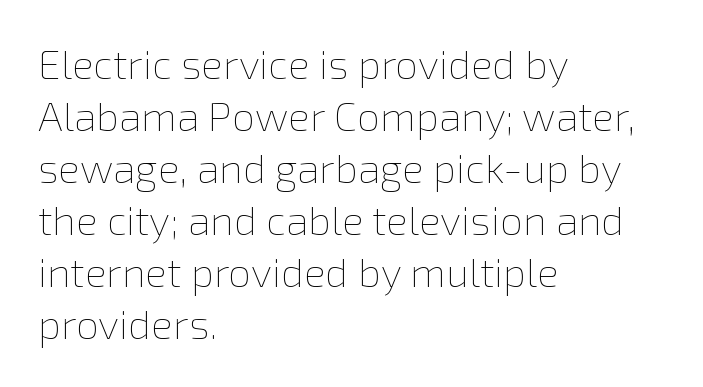
The image shows 41 px thin type, upright; set left-aligned, normal line spacing (1.27x), normal letter spacing, not underlined; a medium x-height.
